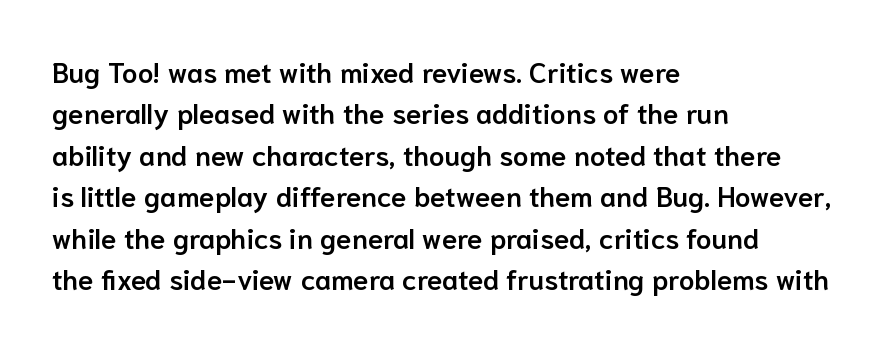
{"serif": "no", "italic": "no", "bold": "semi", "weight": "semibold", "width": "normal", "stroke_contrast": "low", "x_height": "medium", "monospaced": "no", "underline": "no", "align": "left", "line_spacing": "normal", "line_spacing_ratio": 1.48, "letter_spacing": "normal", "letter_spacing_em": 0.0, "glyph_px": 28}
